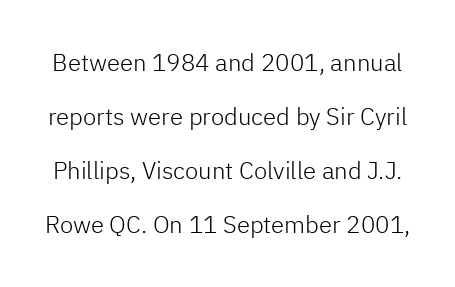
Heft: none added — not bold. These lines were composed using upright roman letters. Nothing unusual about the tracking: characters are spaced as the font intends. Horizontal bands of white between lines are thick stripes. Honestly, there is no underline to notice here at all.
